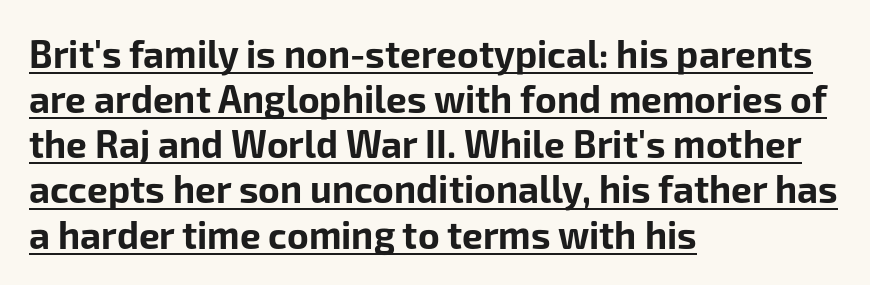
The image shows 37 px bold sans-serif type, upright; set left-aligned, line spacing 1.22x, normal letter spacing, underlined; low stroke contrast and a medium x-height.
